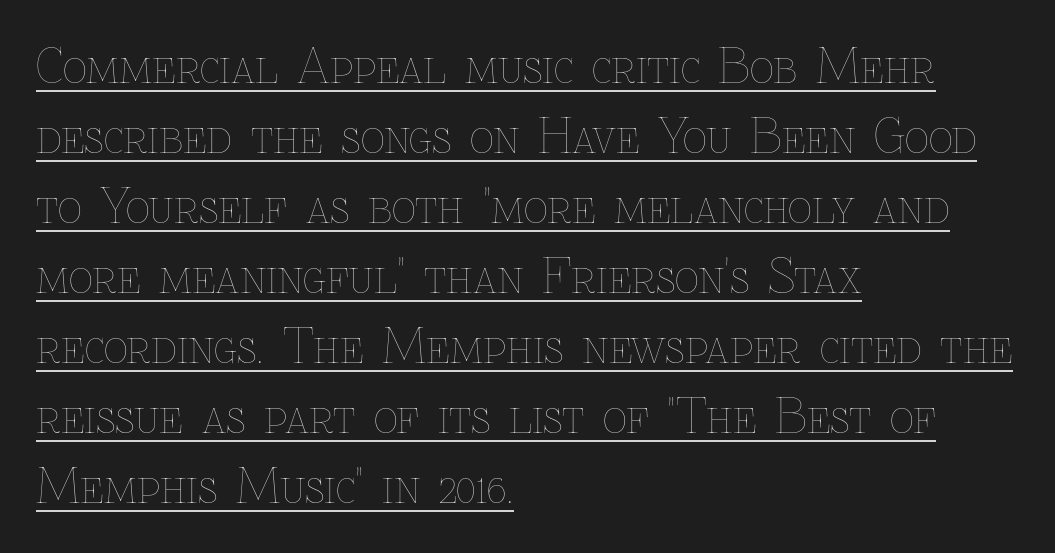
Here the glyphs are tracked normally, forming tight word shapes. Stem width sits at or under what a default text font uses. The axis of the letterforms is exactly vertical. Evenly set lines give the paragraph a standard silhouette.
